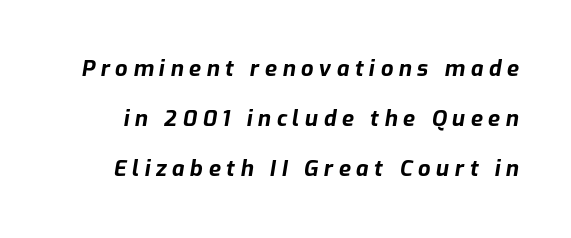
The whole block is typeset with a tilt. Loosely led — the rows are spread out. Loose tracking; the words dissolve into strings of separated letters. Glance below the letters and you will spot only blank space. Typesetter's note: full bold, strokes at maximum text heaviness.
